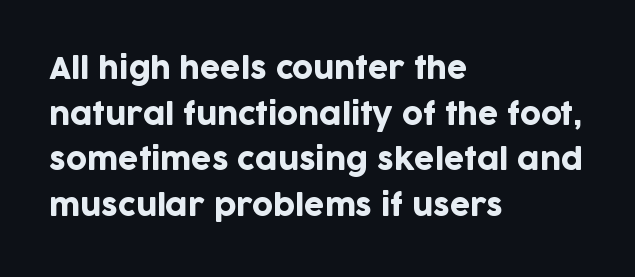
If you measured baseline to baseline, you'd find a middling distance. Which margin do the lines hug? The left one — the right edge is uneven. In terms of letterform style, serifs are entirely absent. Quick note: underline off. This sample has the flowing, uneven cadence of proportional lettering.
